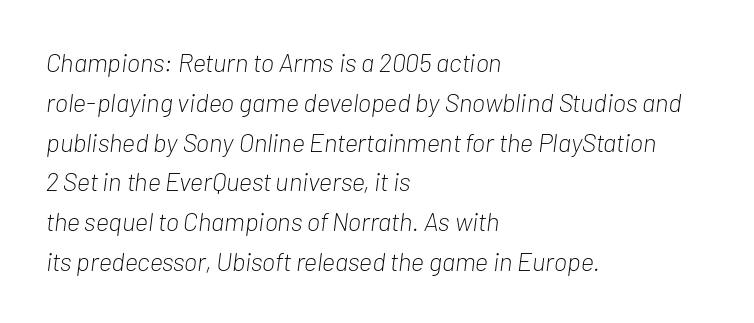
Q: Is the text bold? A: No.
Q: Is the text italic (slanted)? A: Yes, it leans right by about 7 degrees.
Q: Is the text underlined? A: No.
Q: How is the paragraph aligned? A: Left-aligned.
Q: Is the spacing between letters normal or unusually wide? A: Normal.
Q: Is the spacing between lines tight, normal or loose? A: Normal.
